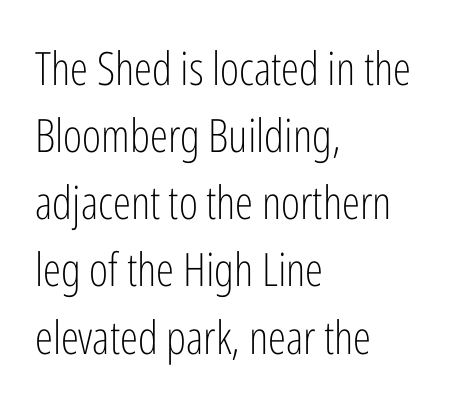
Serifs: no, the terminals of the letterforms are clean. Whoever set this chose a conventional vertical rhythm. The baseline area is clear. There is no visible air inserted between adjacent glyphs. This sample has the flowing, uneven cadence of proportional lettering. In terms of posture, this sample is upright.
